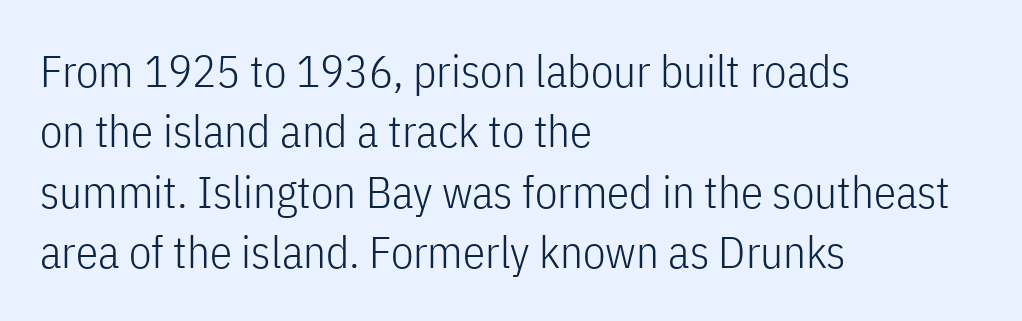
Q: Is the text bold? A: No.
Q: Is the text italic (slanted)? A: No, it is upright.
Q: Is the typeface a serif or a sans-serif typeface? A: Sans-serif.
Q: Is the text underlined? A: No.
Q: How is the paragraph aligned? A: Left-aligned.
Q: Is the spacing between letters normal or unusually wide? A: Normal.
Q: Is the spacing between lines tight, normal or loose? A: Normal.
Q: Width (condensed, normal, or wide)? A: Condensed.
Q: Stroke contrast? A: Low.
Q: x-height? A: Medium.
Q: Monospaced? A: No.
